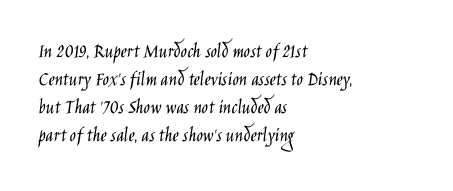
{"bold": "no", "underline": "no", "align": "left", "line_spacing": "normal", "line_spacing_ratio": 1.34, "letter_spacing": "normal", "letter_spacing_em": 0.0, "glyph_px": 21}
